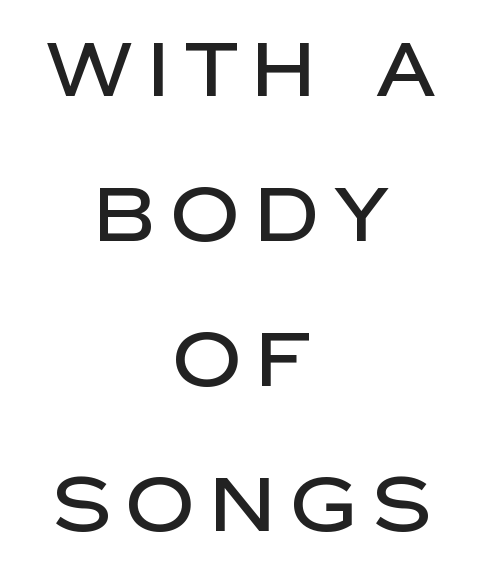
{"serif": "no", "italic": "no", "width": "normal", "stroke_contrast": "low", "x_height": "large", "monospaced": "no", "underline": "no", "align": "center", "line_spacing": "loose", "line_spacing_ratio": 1.91, "letter_spacing": "wide", "letter_spacing_em": 0.2, "glyph_px": 76}
